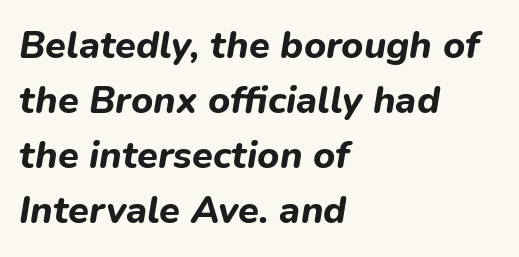
The image shows 38 px bold type, italic (leaning right); set left-aligned, normal line spacing (1.45x), normal letter spacing, not underlined; low stroke contrast and a medium x-height.
